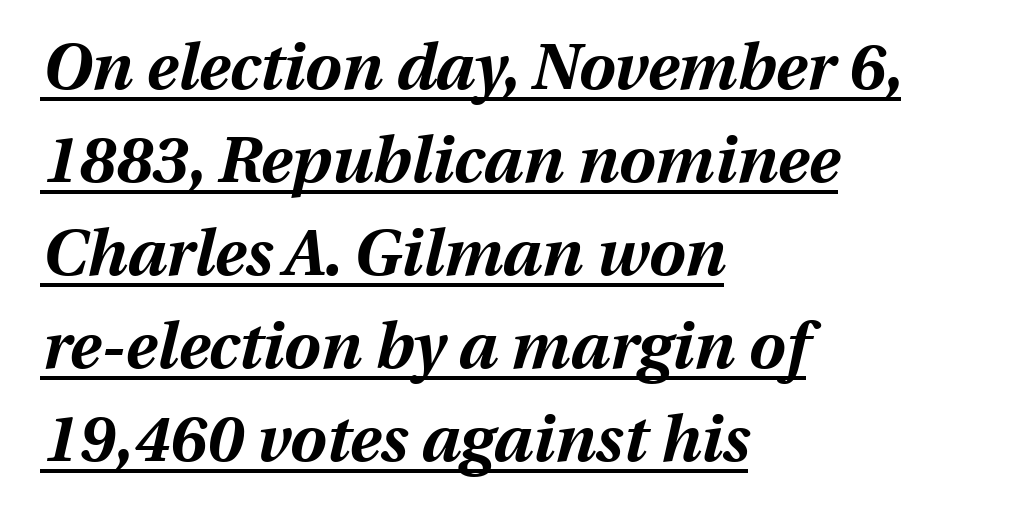
The image shows 65 px bold type, italic (leaning right); set left-aligned, normal line spacing (1.43x), normal letter spacing, underlined; medium stroke contrast and a medium x-height.
